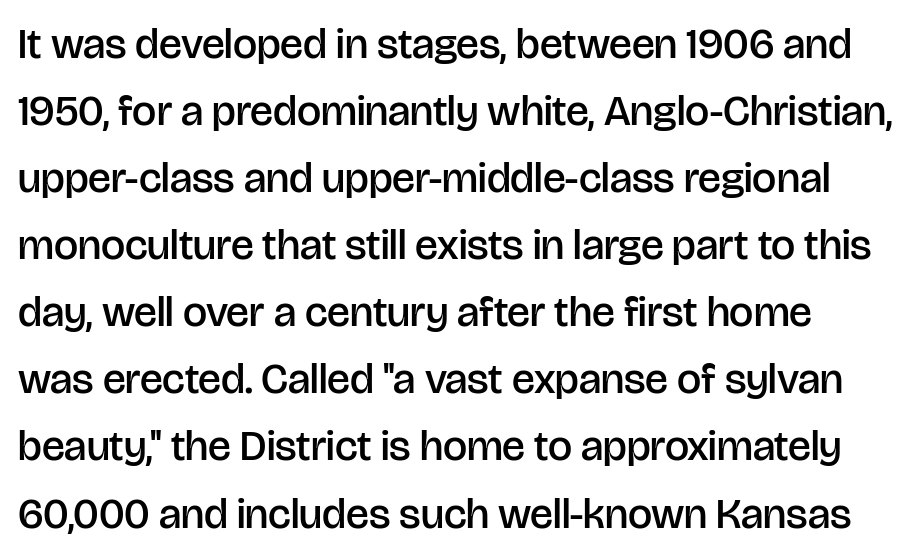
Summary of vertical rhythm: regular, with standard interline spacing. The rendering shows plain stroke endings on the letterforms — a sans-serif design. No extra tracking has been applied to these lines. This sample has the flowing, uneven cadence of proportional lettering. A clean baseline with only descenders dipping below it. What weight is shown? A semibold, between regular and bold.
